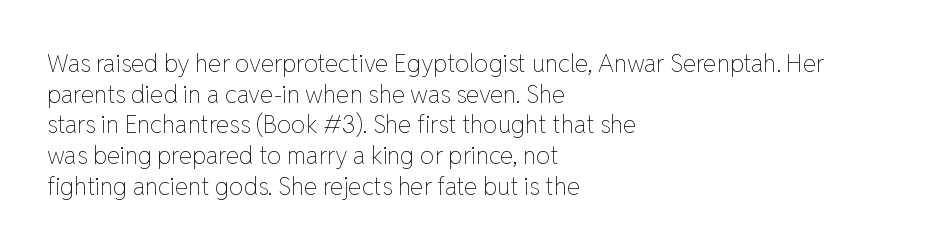
The image shows 24 px text type, upright; set left-aligned, normal line spacing (1.28x), normal letter spacing, not underlined.
